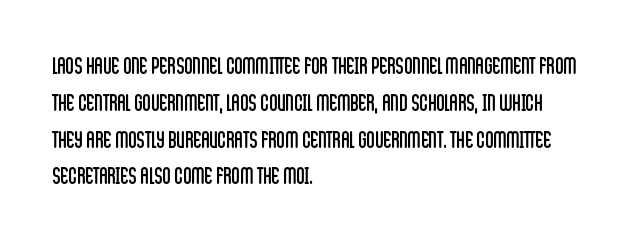
The image shows 23 px text type, upright; set left-aligned, normal line spacing (1.6x), normal letter spacing, not underlined.
